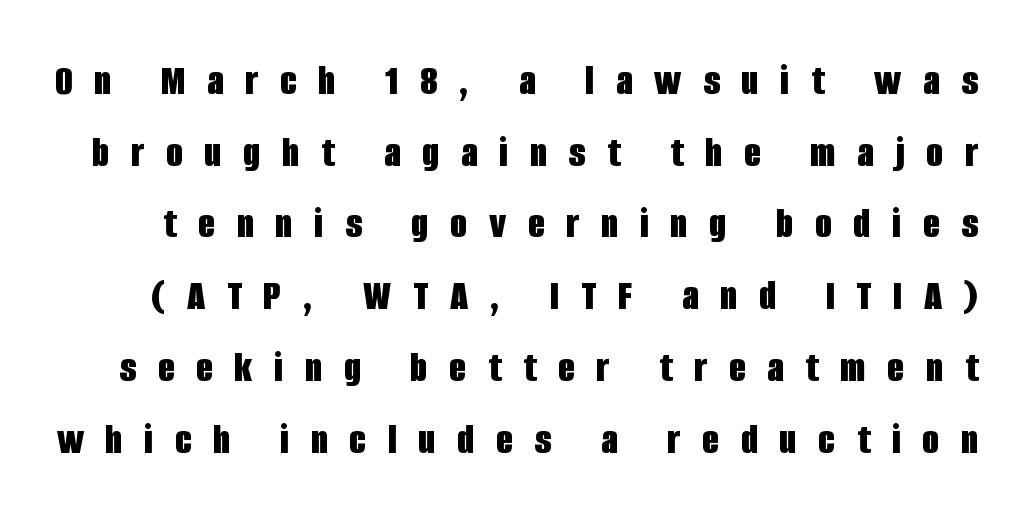
Typographically, this falls in the sans-serif category. Think of a printed novel: that variable character pitch is what you see here. Summary of vertical rhythm: regular, with standard interline spacing. The strokes are fattened all the way to bold. The tracking reads as deliberately expanded to a designer's eye. Does the lettering tilt? It doesn't — this is upright.
